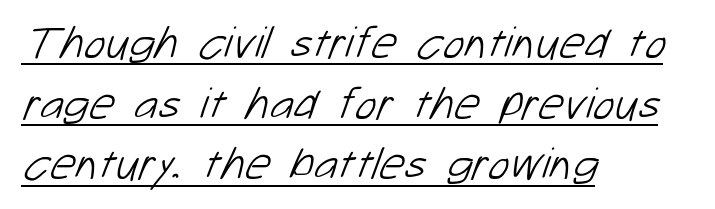
The image shows 45 px light sans-serif type; set left-aligned, normal line spacing (1.35x), normal letter spacing, underlined; low stroke contrast and a medium x-height.
